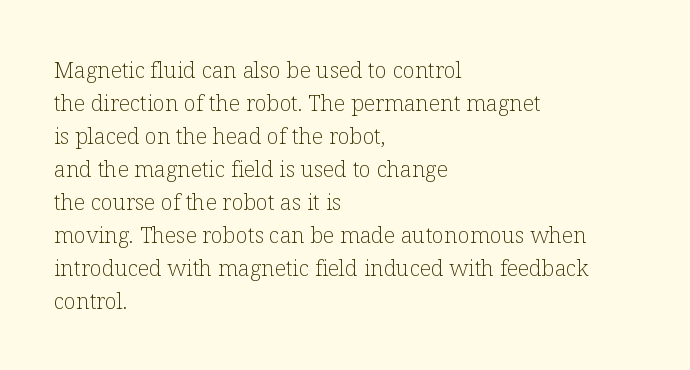
The image shows 22 px text type, upright; set left-aligned, normal line spacing (1.5x), normal letter spacing, not underlined.
